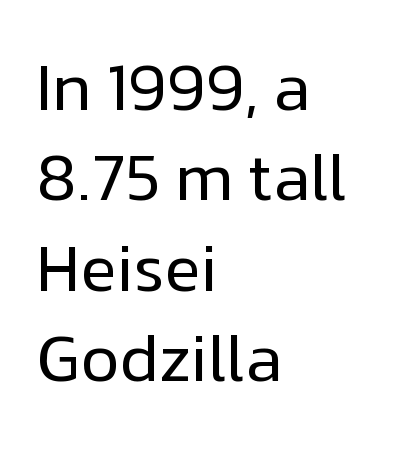
The image shows 67 px regular-weight sans-serif type, upright; set left-aligned, normal line spacing (1.35x), normal letter spacing, not underlined; low stroke contrast and a medium x-height.
